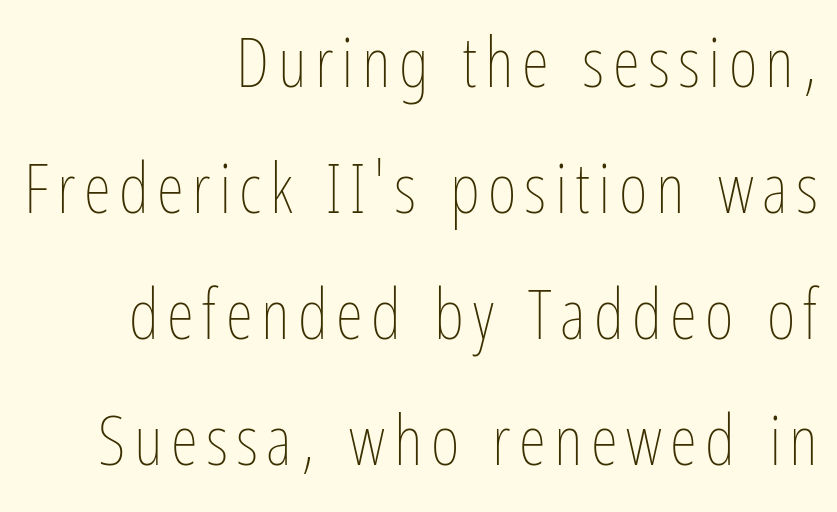
The image shows 70 px thin, condensed type, upright; set right-aligned, line spacing 1.8x, not underlined; low stroke contrast and a medium x-height.
